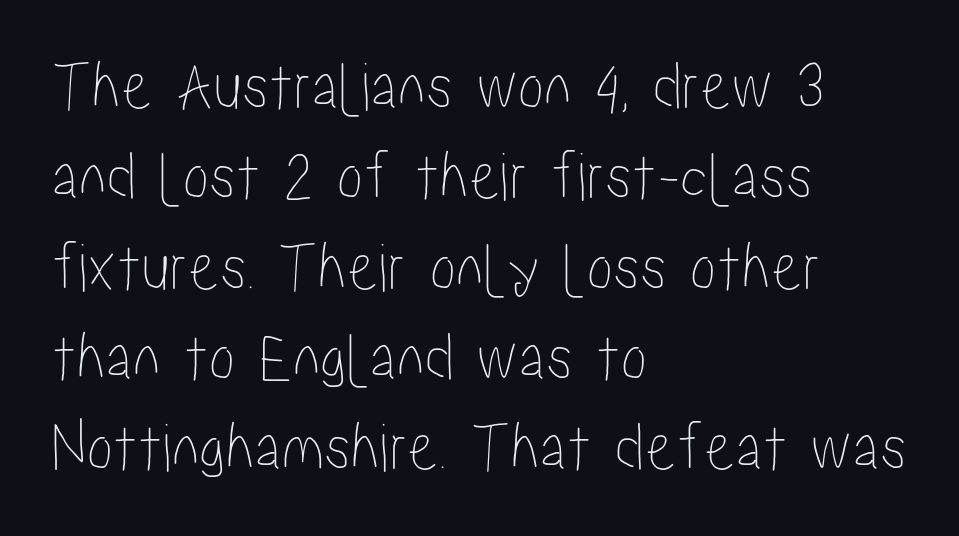
The image shows 70 px condensed type, upright; set left-aligned, normal line spacing (1.29x), normal letter spacing, not underlined; low stroke contrast and a medium x-height.
